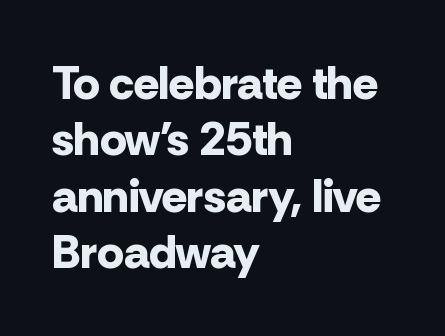
The image shows 47 px bold sans-serif type, upright; set left-aligned, line spacing 1.2x, normal letter spacing, not underlined; low stroke contrast and a medium x-height.
